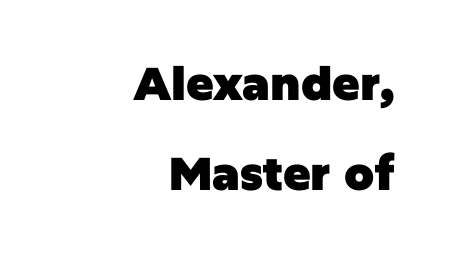
Unlike italic type, these characters show no tilt at all. Line endings align vertically; line beginnings do not. No extra tracking has been applied to these lines. The space directly below the letters is spotless.
